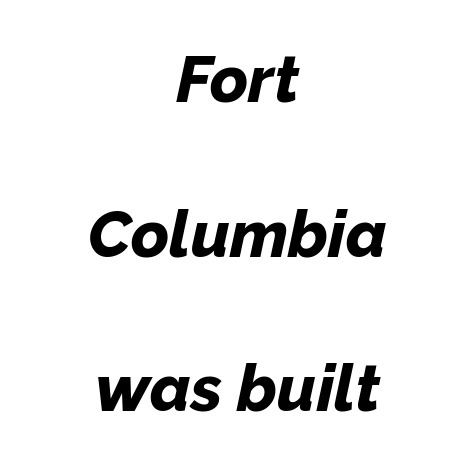
The image shows 65 px bold type, italic (leaning right); set centered, loose line spacing (2.38x), normal letter spacing, not underlined; low stroke contrast and a medium x-height.
